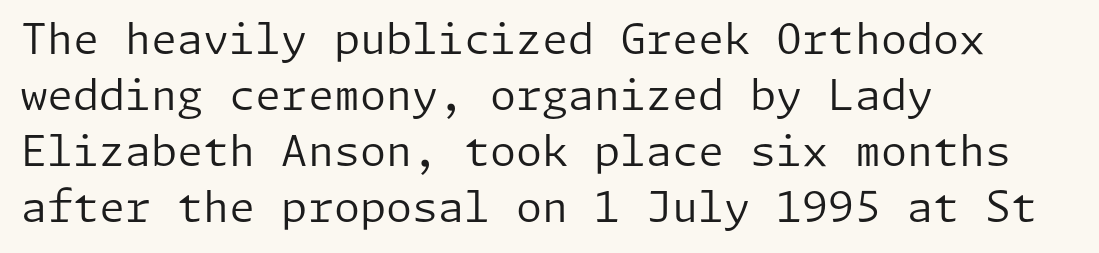
The image shows 42 px regular-weight sans-serif type, upright; set left-aligned, normal line spacing (1.33x), normal letter spacing, not underlined; low stroke contrast and a medium x-height.
